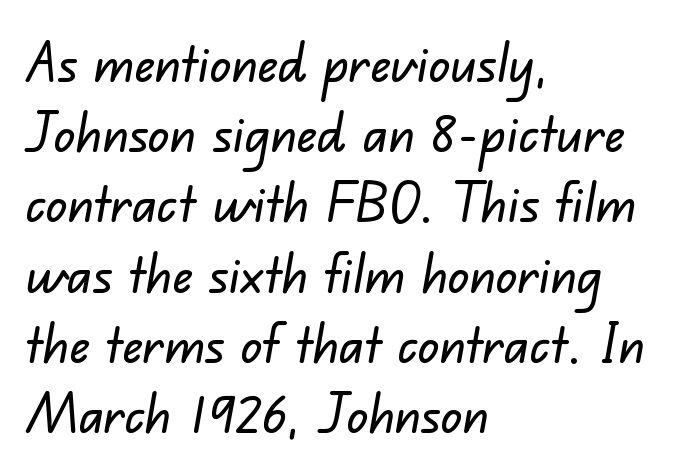
{"serif": "no", "width": "normal", "stroke_contrast": "low", "x_height": "small", "monospaced": "no", "underline": "no", "align": "left", "line_spacing": "normal", "line_spacing_ratio": 1.3, "letter_spacing": "normal", "letter_spacing_em": 0.0, "glyph_px": 54}
